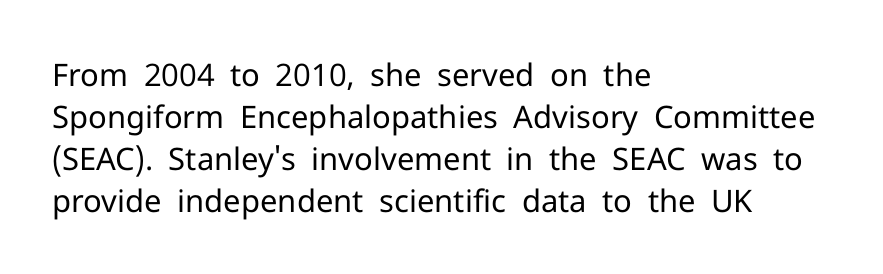
{"serif": "no", "italic": "no", "bold": "no", "weight": "regular", "width": "normal", "stroke_contrast": "low", "x_height": "medium", "monospaced": "no", "underline": "no", "align": "left", "line_spacing": "normal", "line_spacing_ratio": 1.35, "letter_spacing": "normal", "letter_spacing_em": 0.0, "glyph_px": 31}
